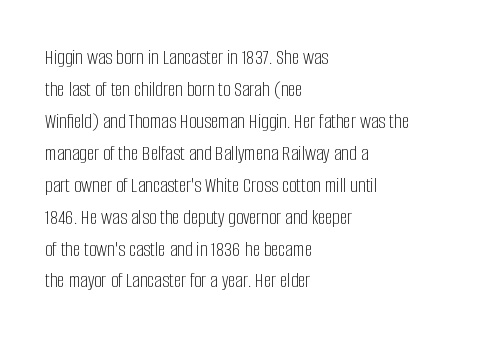
Q: Is the text bold? A: No.
Q: Is the text italic (slanted)? A: No, it is upright.
Q: Is the text underlined? A: No.
Q: How is the paragraph aligned? A: Left-aligned.
Q: Is the spacing between letters normal or unusually wide? A: Normal.
Q: Is the spacing between lines tight, normal or loose? A: Normal.
